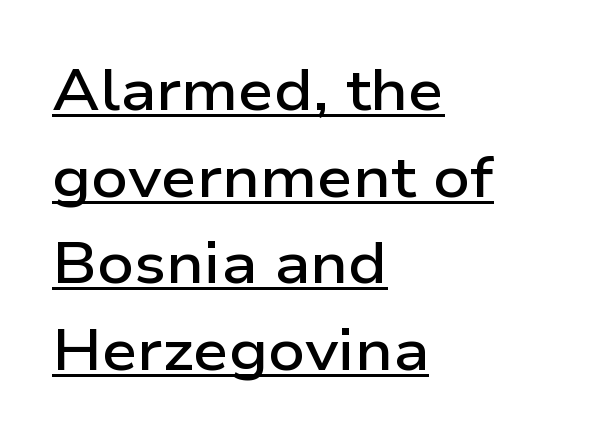
Q: Is the text bold? A: Semi-bold.
Q: Is the text italic (slanted)? A: No, it is upright.
Q: Is the typeface a serif or a sans-serif typeface? A: Sans-serif.
Q: Is the text underlined? A: Yes.
Q: How is the paragraph aligned? A: Left-aligned.
Q: Is the spacing between letters normal or unusually wide? A: Normal.
Q: Is the spacing between lines tight, normal or loose? A: Normal.
Q: Width (condensed, normal, or wide)? A: Wide.
Q: Stroke contrast? A: Low.
Q: x-height? A: Medium.
Q: Monospaced? A: No.
